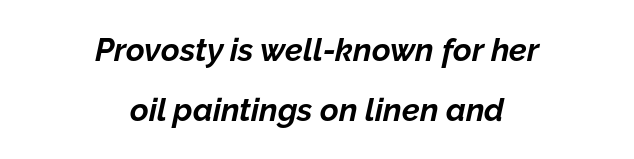
Q: Is the text bold? A: Yes.
Q: Is the text italic (slanted)? A: Yes, it leans right by about 12 degrees.
Q: Is the text underlined? A: No.
Q: How is the paragraph aligned? A: Centered.
Q: Is the spacing between letters normal or unusually wide? A: Normal.
Q: Width (condensed, normal, or wide)? A: Normal.
Q: Stroke contrast? A: Low.
Q: x-height? A: Medium.
Q: Monospaced? A: No.
